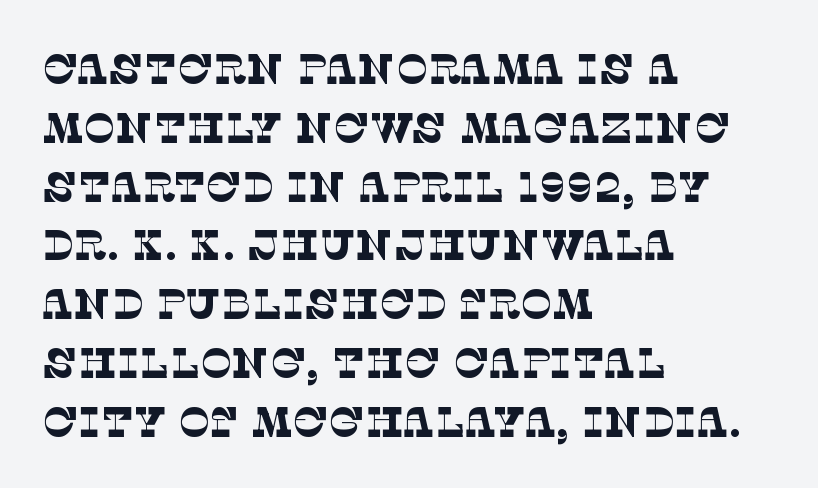
This is not heavy type; no bold has been used. There is no visible air inserted between adjacent glyphs. The compositor pushed each line to the left boundary. Reading down the column, the eye jumps a familiar distance to each next line. The glyphs in this specimen are seriffed. Think of a printed novel: that variable character pitch is what you see here.
